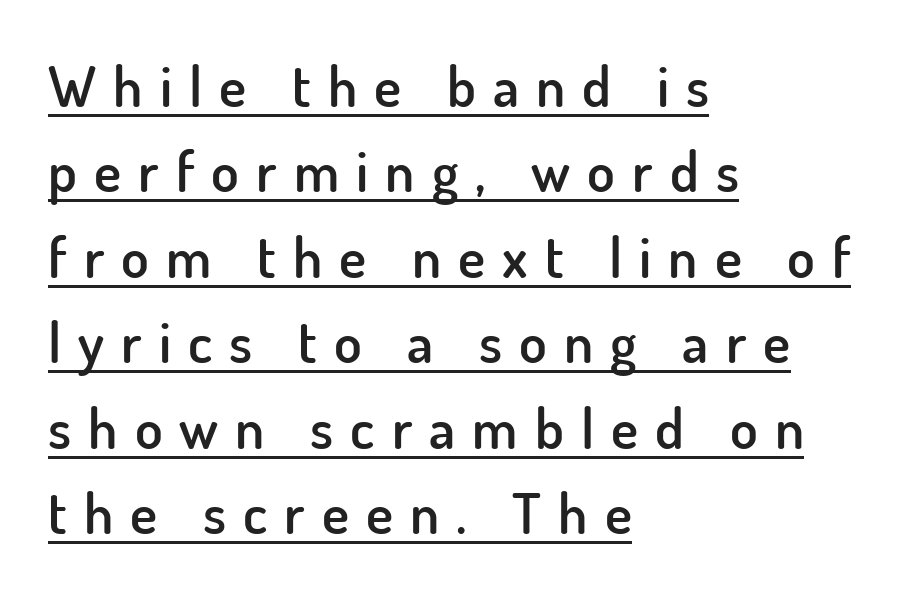
{"serif": "no", "italic": "no", "bold": "semi", "weight": "semibold", "width": "normal", "stroke_contrast": "low", "x_height": "small", "monospaced": "no", "underline": "yes", "align": "left", "line_spacing": "normal", "line_spacing_ratio": 1.5, "letter_spacing": "wide", "letter_spacing_em": 0.3, "glyph_px": 57}
